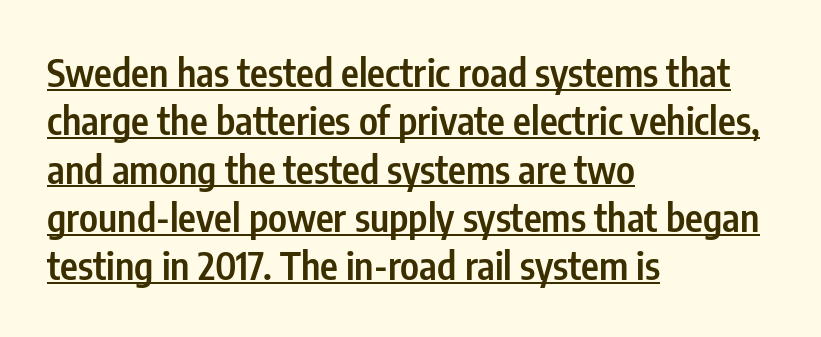
{"serif": "no", "italic": "no", "bold": "semi", "weight": "semibold", "width": "condensed", "stroke_contrast": "low", "x_height": "medium", "monospaced": "no", "underline": "yes", "align": "left", "line_spacing": "normal", "line_spacing_ratio": 1.27, "letter_spacing": "normal", "letter_spacing_em": 0.0, "glyph_px": 38}
